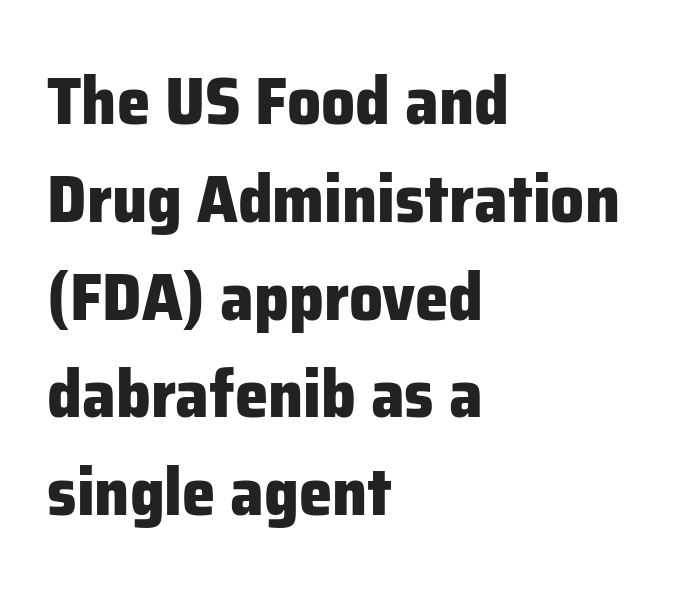
Q: Is the text bold? A: Yes.
Q: Is the text italic (slanted)? A: No, it is upright.
Q: Is the typeface a serif or a sans-serif typeface? A: Sans-serif.
Q: Is the text underlined? A: No.
Q: How is the paragraph aligned? A: Left-aligned.
Q: Is the spacing between letters normal or unusually wide? A: Normal.
Q: Is the spacing between lines tight, normal or loose? A: Normal.
Q: Width (condensed, normal, or wide)? A: Normal.
Q: Stroke contrast? A: Low.
Q: x-height? A: Medium.
Q: Monospaced? A: No.
